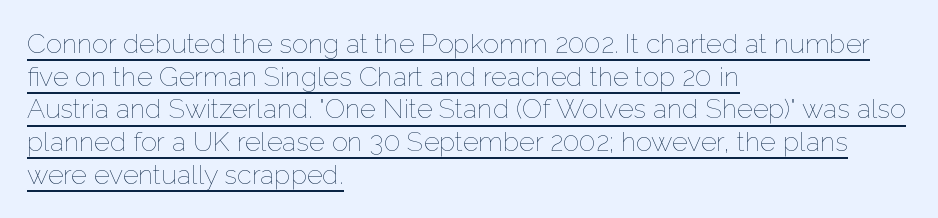
The image shows 27 px text type, upright; set left-aligned, line spacing 1.21x, normal letter spacing, underlined.
